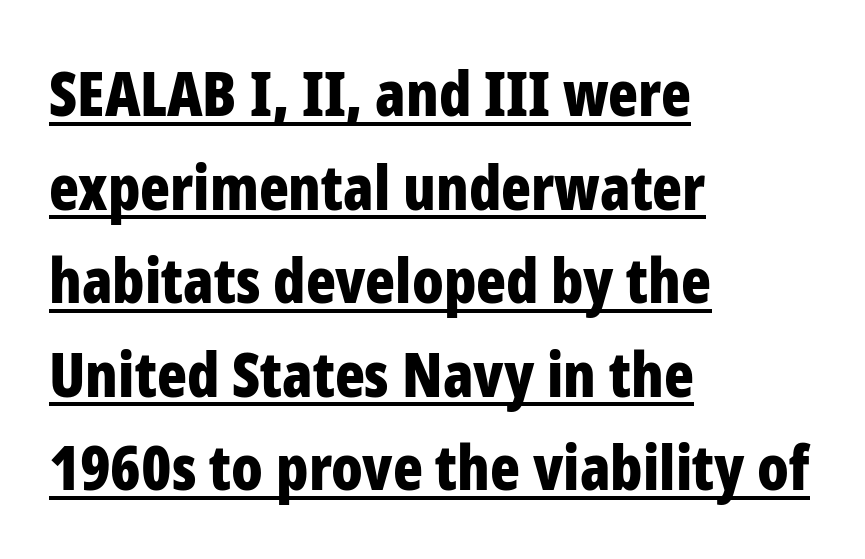
Q: Is the text bold? A: Yes.
Q: Is the text italic (slanted)? A: No, it is upright.
Q: Is the typeface a serif or a sans-serif typeface? A: Sans-serif.
Q: Is the text underlined? A: Yes.
Q: How is the paragraph aligned? A: Left-aligned.
Q: Is the spacing between letters normal or unusually wide? A: Normal.
Q: Is the spacing between lines tight, normal or loose? A: Normal.
Q: Width (condensed, normal, or wide)? A: Condensed.
Q: Stroke contrast? A: Low.
Q: x-height? A: Medium.
Q: Monospaced? A: No.
